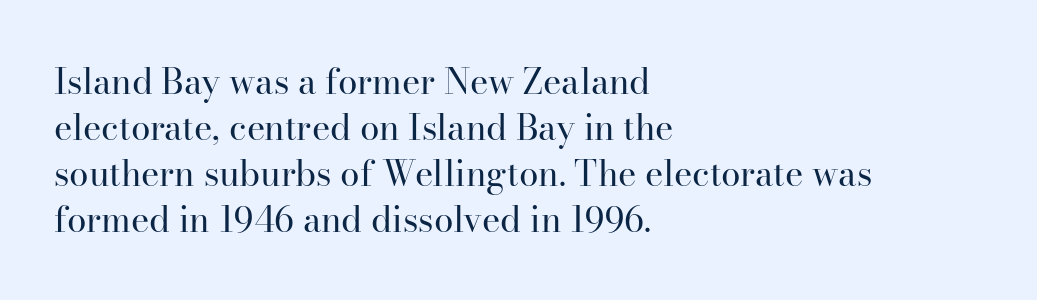
{"serif": "yes", "italic": "no", "bold": "no", "weight": "regular", "width": "normal", "stroke_contrast": "high", "x_height": "small", "monospaced": "no", "underline": "no", "align": "left", "line_spacing": "normal", "line_spacing_ratio": 1.31, "letter_spacing": "normal", "letter_spacing_em": 0.0, "glyph_px": 35}
